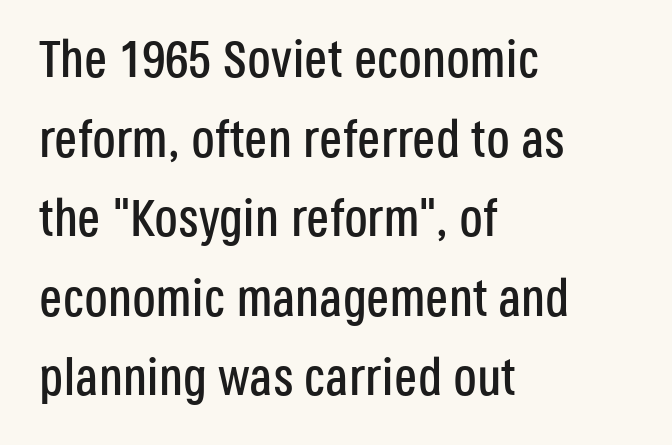
The image shows 52 px condensed sans-serif type, upright; set left-aligned, normal line spacing (1.53x), normal letter spacing, not underlined; low stroke contrast and a large x-height.
